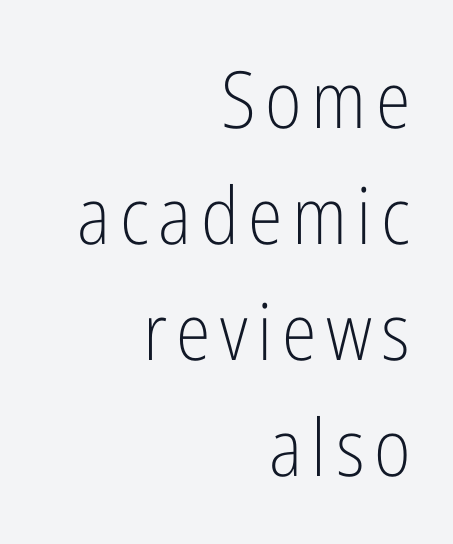
Q: Is the text bold? A: No.
Q: Is the text italic (slanted)? A: No, it is upright.
Q: Is the typeface a serif or a sans-serif typeface? A: Sans-serif.
Q: Is the text underlined? A: No.
Q: How is the paragraph aligned? A: Right-aligned.
Q: Is the spacing between lines tight, normal or loose? A: Normal.
Q: Width (condensed, normal, or wide)? A: Condensed.
Q: Stroke contrast? A: Low.
Q: x-height? A: Medium.
Q: Monospaced? A: No.
